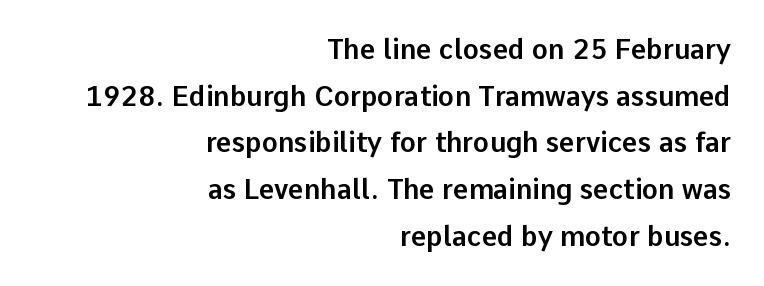
Q: Is the text italic (slanted)? A: No, it is upright.
Q: Is the text underlined? A: No.
Q: How is the paragraph aligned? A: Right-aligned.
Q: Is the spacing between letters normal or unusually wide? A: Normal.
